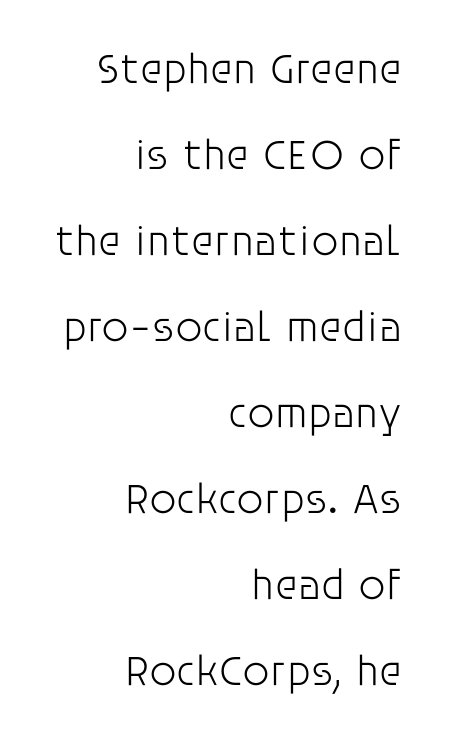
You could not count columns in this text — the font is proportionally spaced. Quick note: underline off. Honestly, the letter spacing is just normal — you wouldn't notice it. Nope, no serifs anywhere on these letters. Caption: multi-line text, flush right, ragged left.
